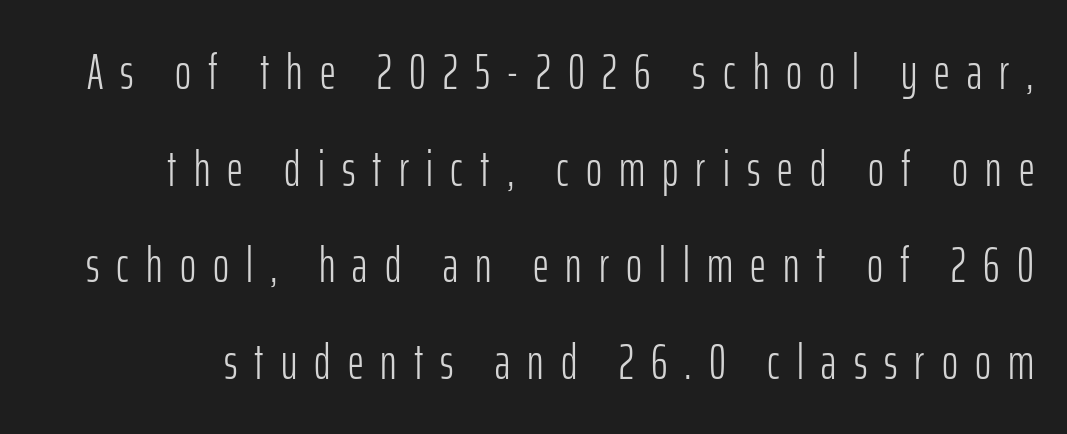
{"serif": "no", "italic": "no", "bold": "no", "weight": "light", "width": "condensed", "stroke_contrast": "low", "x_height": "medium", "monospaced": "no", "underline": "no", "line_spacing": "loose", "line_spacing_ratio": 1.97, "letter_spacing": "wide", "letter_spacing_em": 0.35, "glyph_px": 49}
